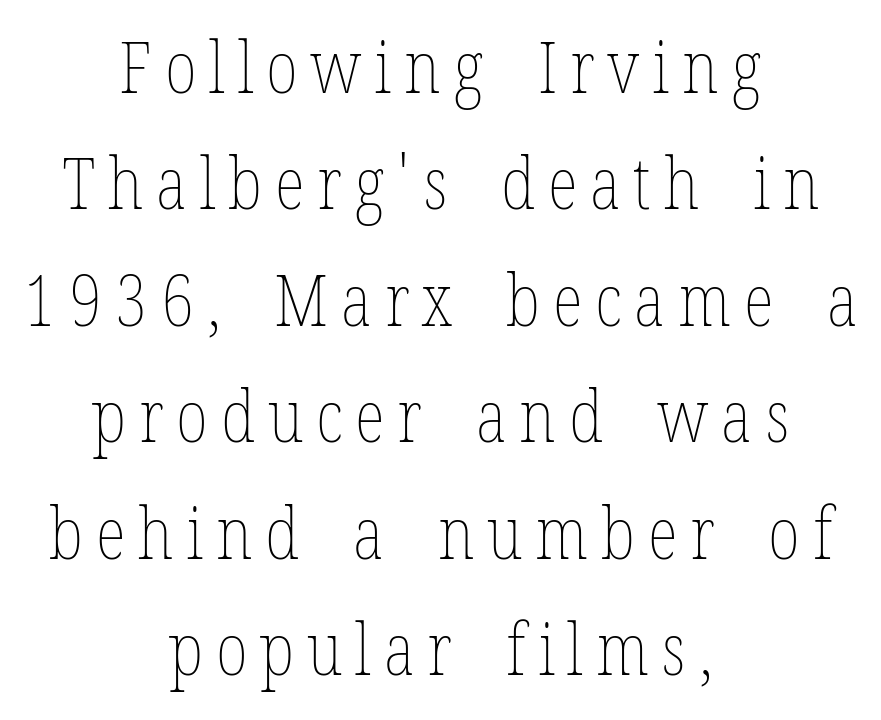
Is there much room between lines? A standard amount, neither cramped nor airy. The typeface has the unassuming heft of standard copy or less. Designer's note — italics off, roman on. Short and long lines alike share a common midpoint. Character widths vary here, with narrow letters taking less room than wide ones.
